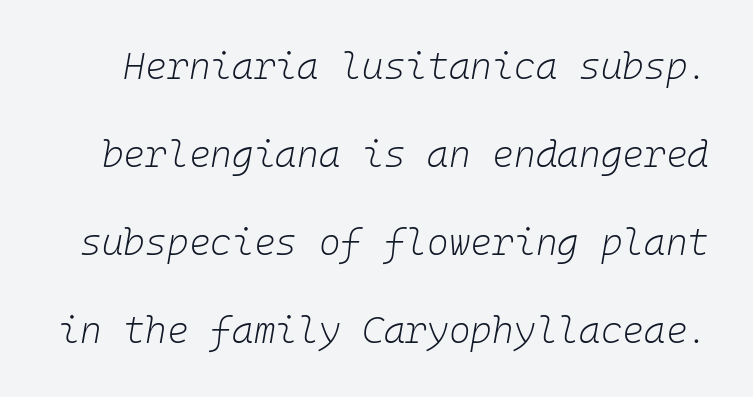
The image shows 37 px light type, italic (leaning right), monospaced; set loose line spacing (2.38x), normal letter spacing, not underlined; low stroke contrast and a medium x-height.
